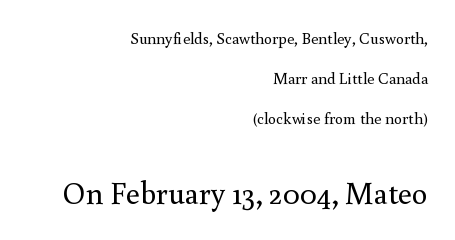
Q: Is the text bold? A: No.
Q: Is the text italic (slanted)? A: No, it is upright.
Q: Is the typeface a serif or a sans-serif typeface? A: Serif.
Q: Is the text underlined? A: No.
Q: How is the paragraph aligned? A: Right-aligned.
Q: Is the spacing between letters normal or unusually wide? A: Normal.
Q: Is the spacing between lines tight, normal or loose? A: Loose.
Q: Which block of text is set in a larger size, the first (top) or the second (bottom)? A: The second (bottom) one.
Q: Width (condensed, normal, or wide)? A: Normal.
Q: x-height? A: Small.
Q: Monospaced? A: No.
